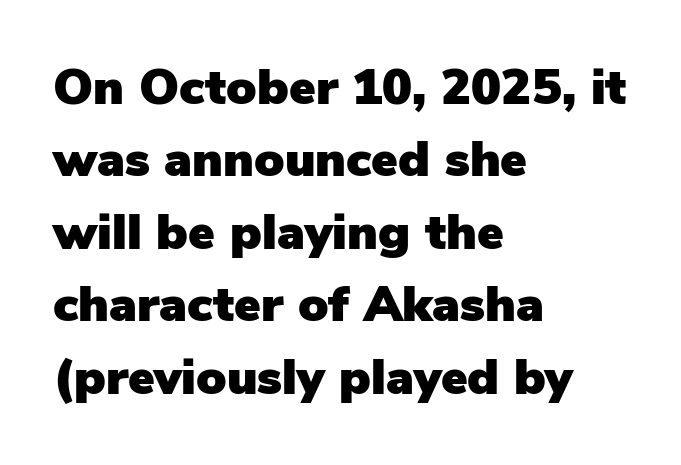
Q: Is the text italic (slanted)? A: No, it is upright.
Q: Is the typeface a serif or a sans-serif typeface? A: Sans-serif.
Q: Is the text underlined? A: No.
Q: How is the paragraph aligned? A: Left-aligned.
Q: Is the spacing between letters normal or unusually wide? A: Normal.
Q: Is the spacing between lines tight, normal or loose? A: Normal.
Q: Width (condensed, normal, or wide)? A: Normal.
Q: Stroke contrast? A: Low.
Q: x-height? A: Medium.
Q: Monospaced? A: No.
